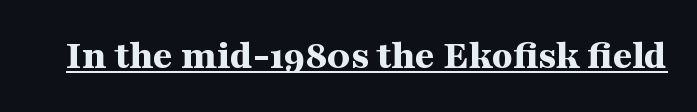
Q: Is the text bold? A: Yes.
Q: Is the text italic (slanted)? A: No, it is upright.
Q: Is the typeface a serif or a sans-serif typeface? A: Serif.
Q: Is the text underlined? A: Yes.
Q: Is the spacing between letters normal or unusually wide? A: Normal.
Q: Width (condensed, normal, or wide)? A: Wide.
Q: Stroke contrast? A: Medium.
Q: x-height? A: Medium.
Q: Monospaced? A: No.
